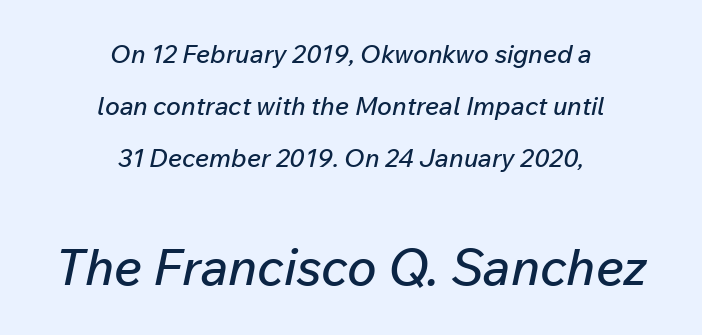
Q: Is the text italic (slanted)? A: Yes, it leans right by about 12 degrees.
Q: Is the text underlined? A: No.
Q: How is the paragraph aligned? A: Centered.
Q: Is the spacing between letters normal or unusually wide? A: Normal.
Q: Is the spacing between lines tight, normal or loose? A: Loose.
Q: Which block of text is set in a larger size, the first (top) or the second (bottom)? A: The second (bottom) one.
Q: Width (condensed, normal, or wide)? A: Normal.
Q: Stroke contrast? A: Low.
Q: x-height? A: Medium.
Q: Monospaced? A: No.
